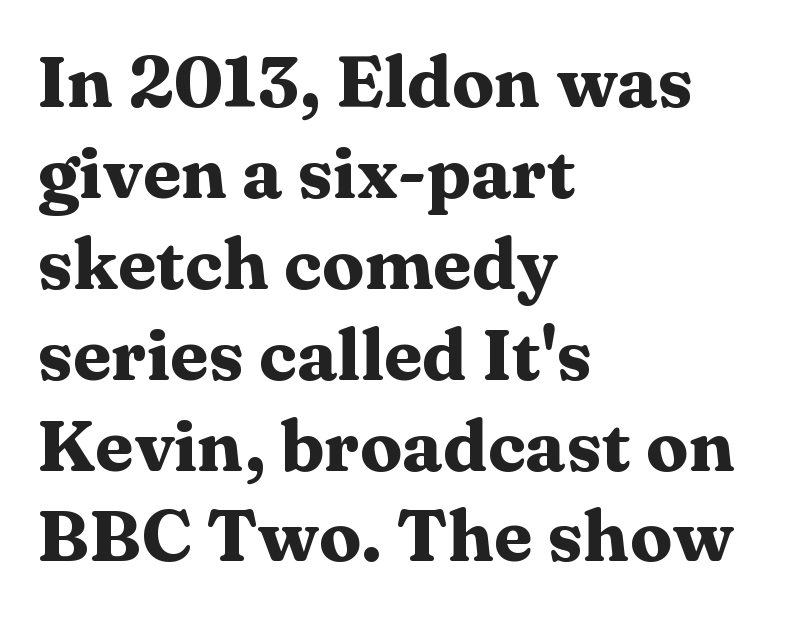
Q: Is the text bold? A: Yes.
Q: Is the text italic (slanted)? A: No, it is upright.
Q: Is the typeface a serif or a sans-serif typeface? A: Serif.
Q: Is the text underlined? A: No.
Q: How is the paragraph aligned? A: Left-aligned.
Q: Is the spacing between letters normal or unusually wide? A: Normal.
Q: Is the spacing between lines tight, normal or loose? A: Normal.
Q: Width (condensed, normal, or wide)? A: Wide.
Q: Stroke contrast? A: Medium.
Q: x-height? A: Medium.
Q: Monospaced? A: No.
